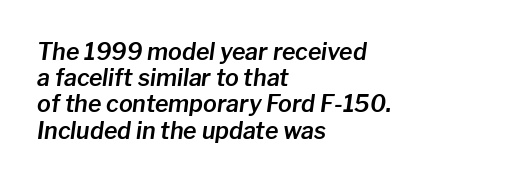
Q: Is the text italic (slanted)? A: Yes, it leans right by about 8 degrees.
Q: Is the text underlined? A: No.
Q: How is the paragraph aligned? A: Left-aligned.
Q: Is the spacing between letters normal or unusually wide? A: Normal.
Q: Is the spacing between lines tight, normal or loose? A: Tight.
